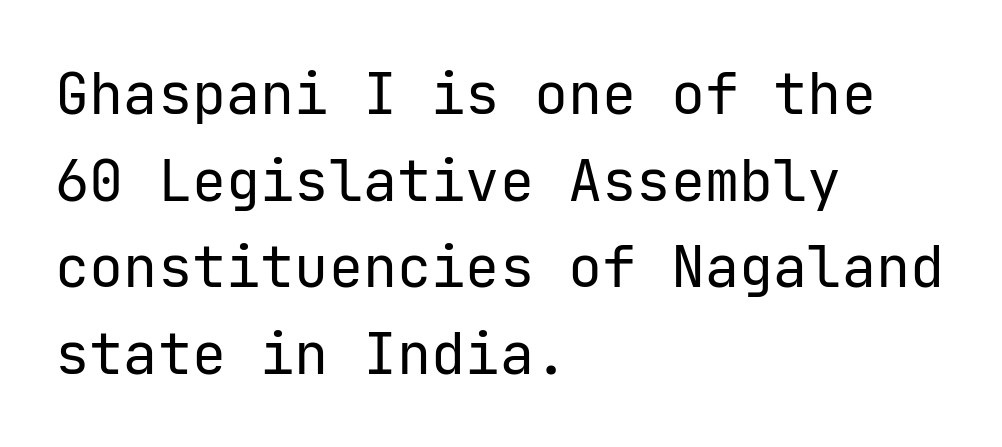
The image shows 57 px regular-weight sans-serif type, upright; set left-aligned, normal line spacing (1.52x), normal letter spacing, not underlined; low stroke contrast and a medium x-height.
